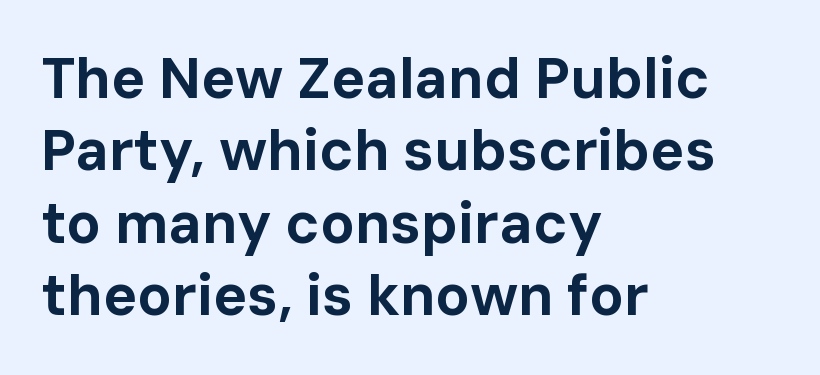
Q: Is the text bold? A: Yes.
Q: Is the text italic (slanted)? A: No, it is upright.
Q: Is the typeface a serif or a sans-serif typeface? A: Sans-serif.
Q: Is the text underlined? A: No.
Q: How is the paragraph aligned? A: Left-aligned.
Q: Is the spacing between letters normal or unusually wide? A: Normal.
Q: Is the spacing between lines tight, normal or loose? A: Normal.
Q: Width (condensed, normal, or wide)? A: Normal.
Q: Stroke contrast? A: Low.
Q: x-height? A: Medium.
Q: Monospaced? A: No.
